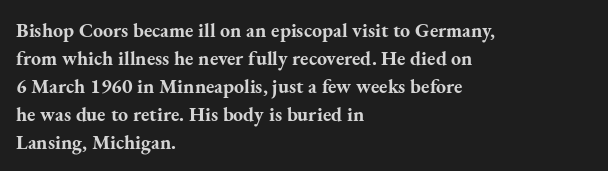
Its strokes are broad and dark, the hallmark of bold type. Plain, unruled lines of type. The paragraph shown leans on its left margin. Reading down the column, the eye jumps a familiar distance to each next line. Vertical strokes here are truly vertical.
